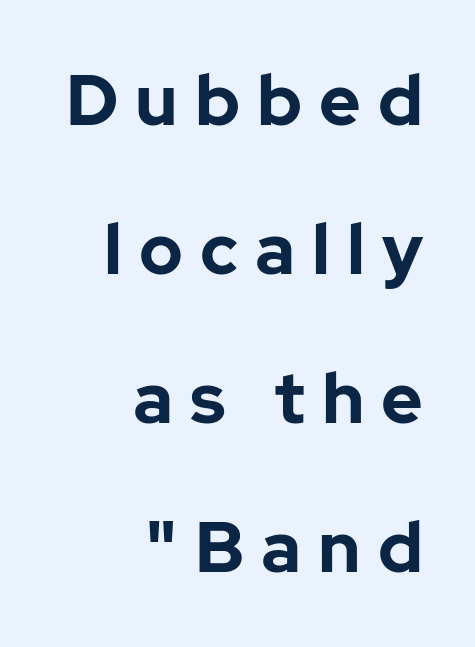
Bold? Absolutely — the strokes are thick and heavy. Descenders hang freely into open space. Type style note: lacks serifs. The axis of the letterforms is exactly vertical.
